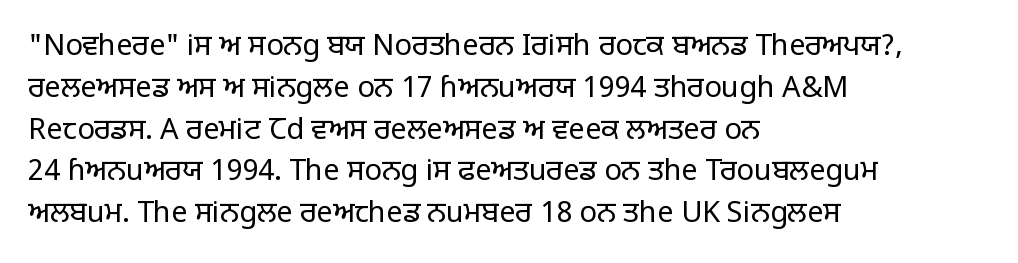
The passage shown is typed in a proportional face where columns would drift. The face looks like a standard text weight, possibly lighter. Letter spacing: default. Do the letters lean? They stand straight. Whoever set this chose a conventional vertical rhythm.
